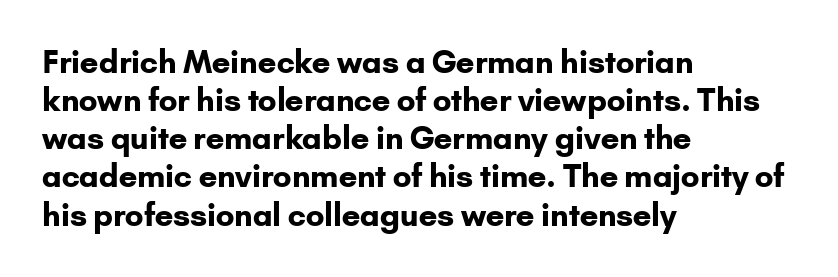
Leftover space on each line is placed entirely after the last word. These lines are composed in type without serifs. There is no visible air inserted between adjacent glyphs. Bold? Absolutely — the strokes are thick and heavy. Varying glyph widths throughout — classic text-font behaviour. Does the lettering tilt? It doesn't — this is upright.
